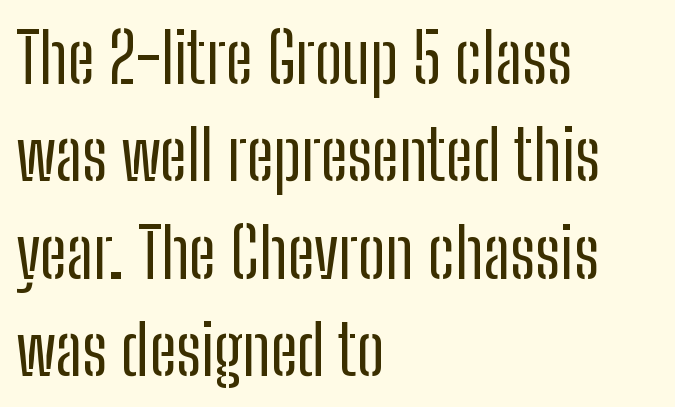
The image shows 69 px regular-weight, condensed sans-serif type, upright; set left-aligned, normal line spacing (1.41x), normal letter spacing, not underlined; low stroke contrast and a medium x-height.
